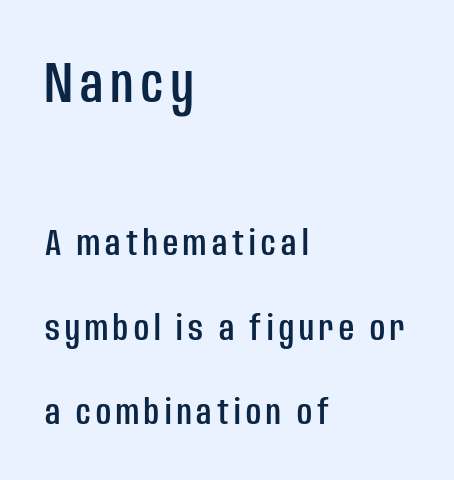
The image shows 56 px condensed sans-serif type, upright; set left-aligned, loose line spacing (2.28x), not underlined; the first (top) block is 1.51x larger; low stroke contrast and a large x-height.
